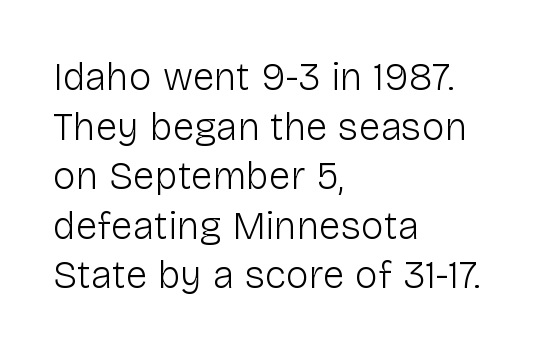
The image shows 39 px light sans-serif type, upright; set left-aligned, normal line spacing (1.27x), normal letter spacing, not underlined; low stroke contrast and a medium x-height.
